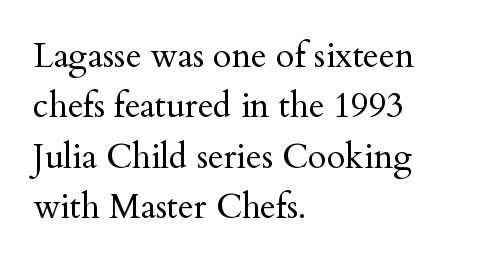
Regarding serifs, this sample has them. A light-to-regular cut is what we see here. A student would call this left alignment; a typographer would say flush left, rag right. This is roman type, the default non-slanted kind. Nothing unusual about the tracking: characters are spaced as the font intends. Does the leading feel generous? No, just average.
